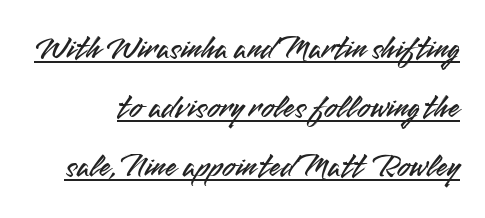
{"serif": "no", "width": "normal", "stroke_contrast": "medium", "x_height": "small", "monospaced": "no", "underline": "yes", "line_spacing_ratio": 1.79, "letter_spacing": "normal", "letter_spacing_em": 0.0, "glyph_px": 33}
